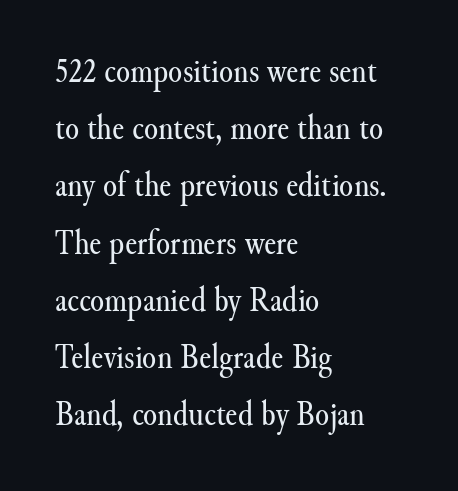
Q: Is the text bold? A: No.
Q: Is the text italic (slanted)? A: No, it is upright.
Q: Is the typeface a serif or a sans-serif typeface? A: Serif.
Q: Is the text underlined? A: No.
Q: How is the paragraph aligned? A: Left-aligned.
Q: Is the spacing between letters normal or unusually wide? A: Normal.
Q: Is the spacing between lines tight, normal or loose? A: Normal.
Q: Width (condensed, normal, or wide)? A: Normal.
Q: Stroke contrast? A: Medium.
Q: x-height? A: Small.
Q: Monospaced? A: No.
